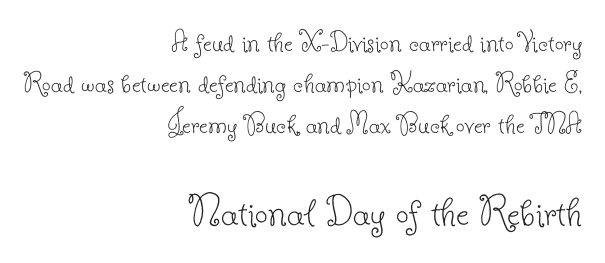
Q: Is the text bold? A: No.
Q: Is the text italic (slanted)? A: No, it is upright.
Q: Is the typeface a serif or a sans-serif typeface? A: Serif.
Q: Is the text underlined? A: No.
Q: How is the paragraph aligned? A: Right-aligned.
Q: Is the spacing between letters normal or unusually wide? A: Normal.
Q: Is the spacing between lines tight, normal or loose? A: Normal.
Q: Which block of text is set in a larger size, the first (top) or the second (bottom)? A: The second (bottom) one.
Q: Width (condensed, normal, or wide)? A: Normal.
Q: Stroke contrast? A: Low.
Q: x-height? A: Small.
Q: Monospaced? A: No.
